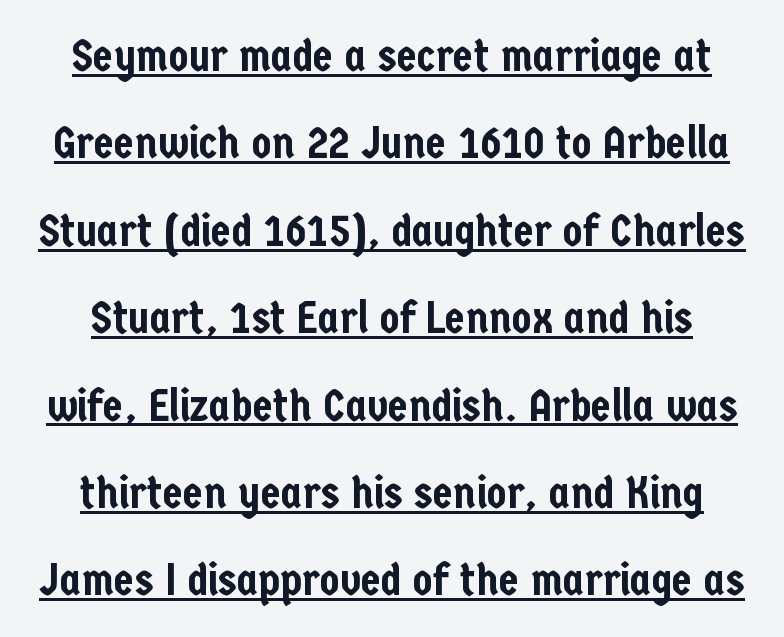
The image shows 46 px condensed sans-serif type, upright; set loose line spacing (1.9x), normal letter spacing, underlined; low stroke contrast and a medium x-height.
